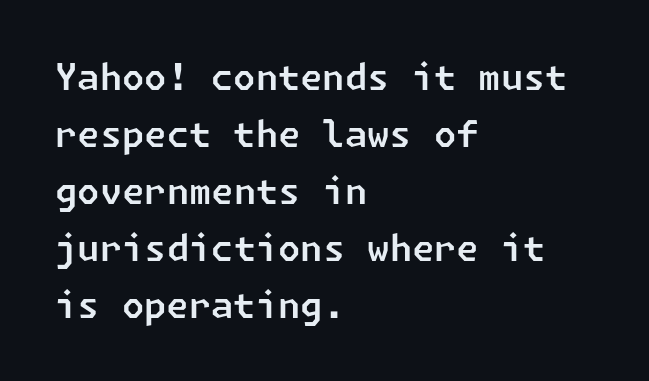
Q: Is the typeface a serif or a sans-serif typeface? A: Sans-serif.
Q: Is the text underlined? A: No.
Q: How is the paragraph aligned? A: Left-aligned.
Q: Is the spacing between letters normal or unusually wide? A: Normal.
Q: Is the spacing between lines tight, normal or loose? A: Normal.
Q: Width (condensed, normal, or wide)? A: Normal.
Q: Stroke contrast? A: Low.
Q: x-height? A: Medium.
